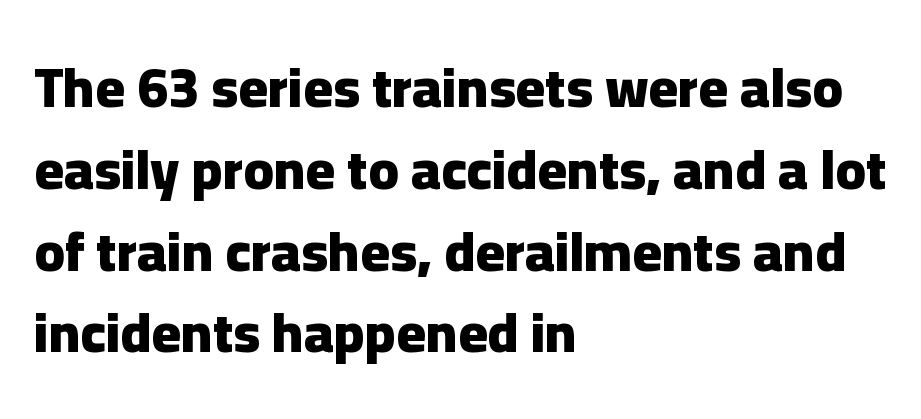
The block of text has a typical density, with ordinary space between rows. Spacing verdict: proportional, widths tailored to each character. Alignment: flush left. This is the regular roman posture of the typeface. Strong, thick strokes mark this as bold type. Only glyphs here, with clear space below each row.
